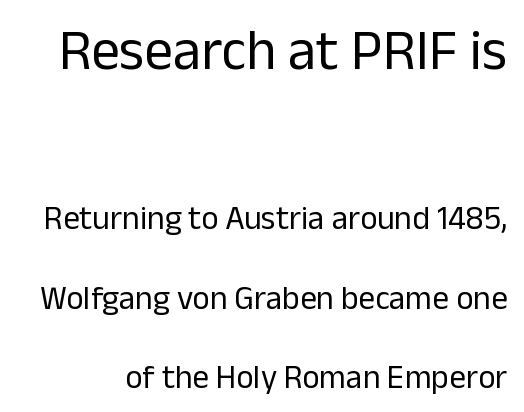
Q: Is the text bold? A: No.
Q: Is the text italic (slanted)? A: No, it is upright.
Q: Is the typeface a serif or a sans-serif typeface? A: Sans-serif.
Q: Is the text underlined? A: No.
Q: Is the spacing between letters normal or unusually wide? A: Normal.
Q: Is the spacing between lines tight, normal or loose? A: Loose.
Q: Which block of text is set in a larger size, the first (top) or the second (bottom)? A: The first (top) one.
Q: Width (condensed, normal, or wide)? A: Normal.
Q: Stroke contrast? A: Low.
Q: x-height? A: Medium.
Q: Monospaced? A: No.
